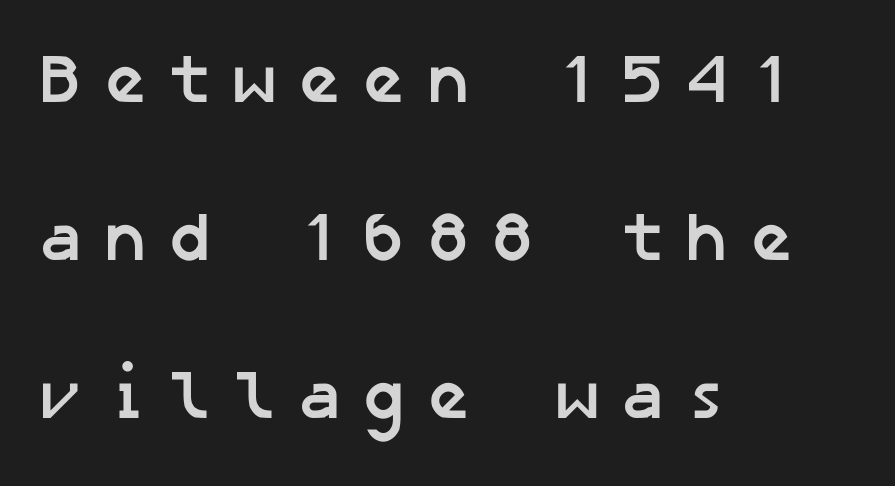
Q: Is the text bold? A: Yes.
Q: Is the typeface a serif or a sans-serif typeface? A: Sans-serif.
Q: Is the text underlined? A: No.
Q: How is the paragraph aligned? A: Left-aligned.
Q: Is the spacing between letters normal or unusually wide? A: Unusually wide.
Q: Is the spacing between lines tight, normal or loose? A: Loose.
Q: Width (condensed, normal, or wide)? A: Normal.
Q: Stroke contrast? A: Low.
Q: x-height? A: Medium.
